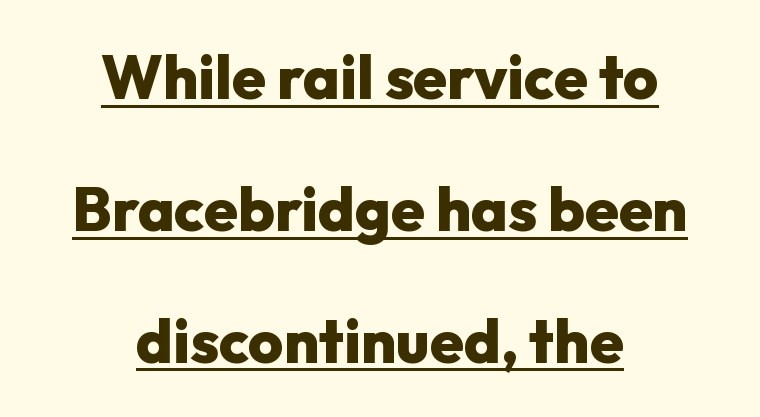
The image shows 61 px heavy sans-serif type, upright; set centered, loose line spacing (2.16x), normal letter spacing, underlined; low stroke contrast and a medium x-height.
